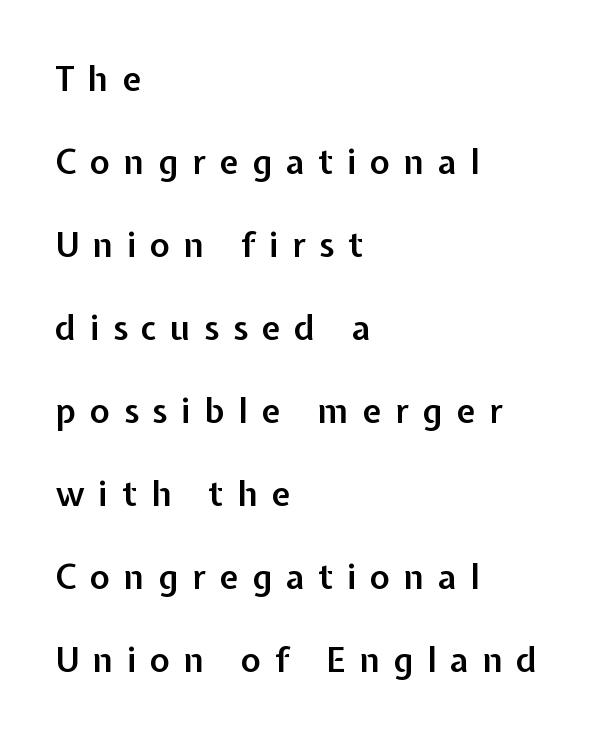
The image shows 34 px semibold sans-serif type, upright; set left-aligned, loose line spacing (2.44x), unusually wide letter spacing (+0.41 em), not underlined; low stroke contrast and a medium x-height.
